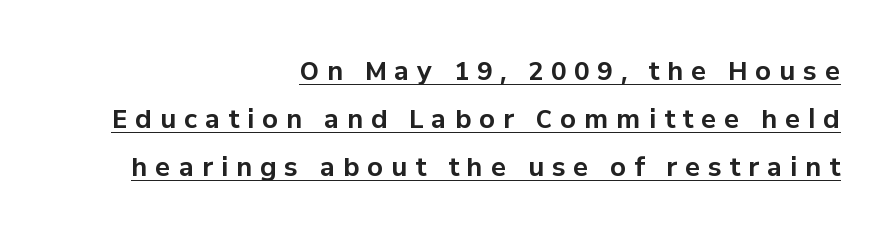
Q: Is the text bold? A: Yes.
Q: Is the text italic (slanted)? A: No, it is upright.
Q: Is the text underlined? A: Yes.
Q: How is the paragraph aligned? A: Right-aligned.
Q: Is the spacing between letters normal or unusually wide? A: Unusually wide.
Q: Is the spacing between lines tight, normal or loose? A: Loose.
